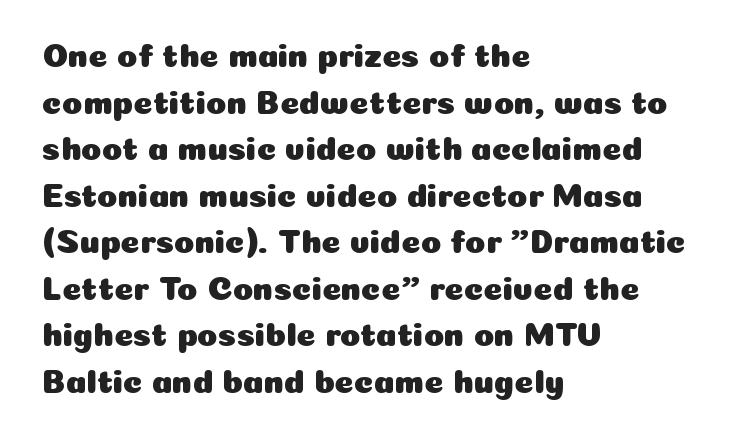
{"serif": "no", "italic": "no", "width": "normal", "stroke_contrast": "low", "x_height": "medium", "monospaced": "no", "underline": "no", "align": "left", "line_spacing": "normal", "line_spacing_ratio": 1.41, "letter_spacing": "normal", "letter_spacing_em": 0.0, "glyph_px": 33}
